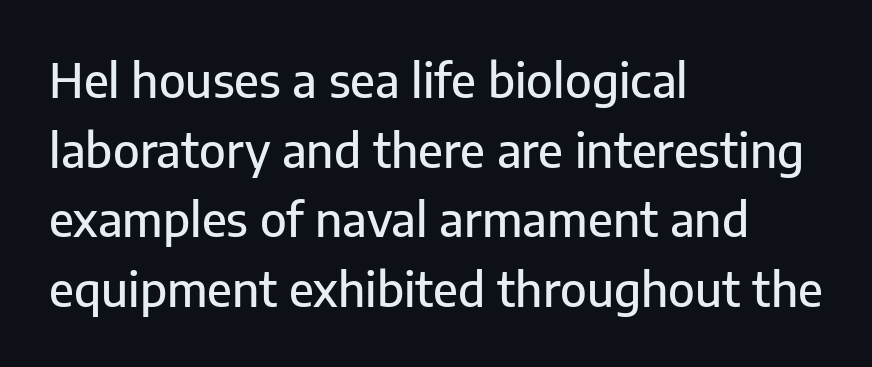
{"serif": "no", "italic": "no", "width": "normal", "stroke_contrast": "low", "x_height": "medium", "monospaced": "no", "underline": "no", "align": "left", "line_spacing": "normal", "line_spacing_ratio": 1.48, "letter_spacing": "normal", "letter_spacing_em": 0.0, "glyph_px": 47}
